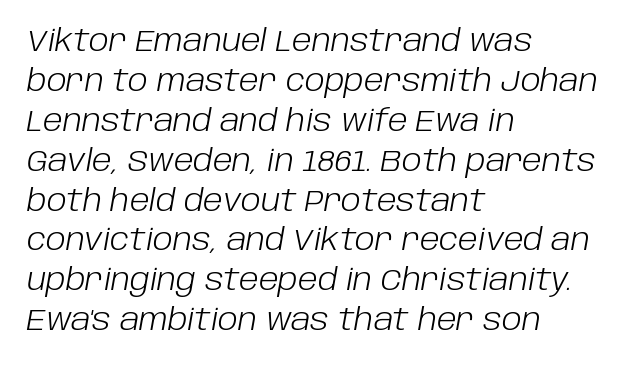
{"italic": "yes", "lean": "right", "slant_degrees": 10, "bold": "no", "weight": "light", "width": "normal", "stroke_contrast": "low", "x_height": "large", "monospaced": "no", "underline": "no", "align": "left", "line_spacing": "normal", "line_spacing_ratio": 1.33, "letter_spacing": "normal", "letter_spacing_em": 0.0, "glyph_px": 30}
